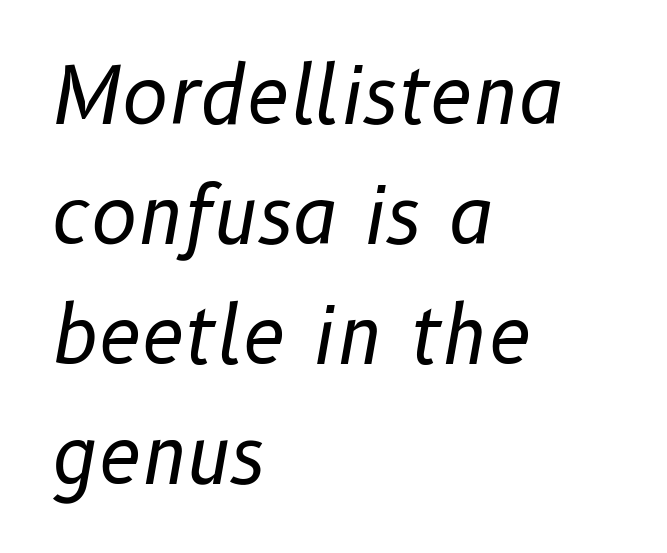
The specimen omits any rule beneath the text block's lines. Stems here are at most as thick as an everyday book face. Spacing between characters is what you'd get straight out of the box. Every row of glyphs begins at an identical x-position on the left. Looking at the ascenders, they clearly lean. Proportional: the letters do not fall into vertical columns.
